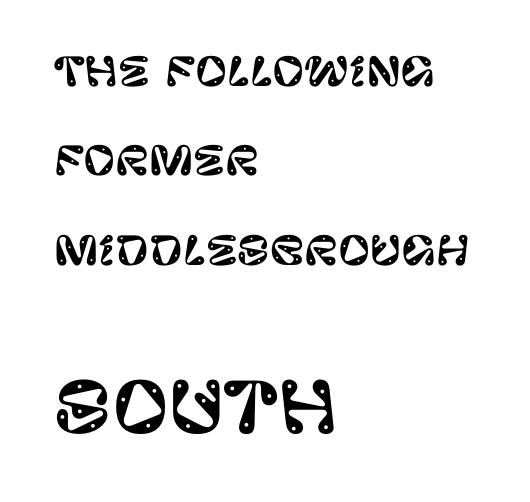
Q: Is the text italic (slanted)? A: Yes.
Q: Is the typeface a serif or a sans-serif typeface? A: Sans-serif.
Q: Is the text underlined? A: No.
Q: How is the paragraph aligned? A: Left-aligned.
Q: Is the spacing between letters normal or unusually wide? A: Normal.
Q: Is the spacing between lines tight, normal or loose? A: Loose.
Q: Which block of text is set in a larger size, the first (top) or the second (bottom)? A: The second (bottom) one.
Q: Width (condensed, normal, or wide)? A: Normal.
Q: Stroke contrast? A: Low.
Q: x-height? A: Large.
Q: Monospaced? A: No.
